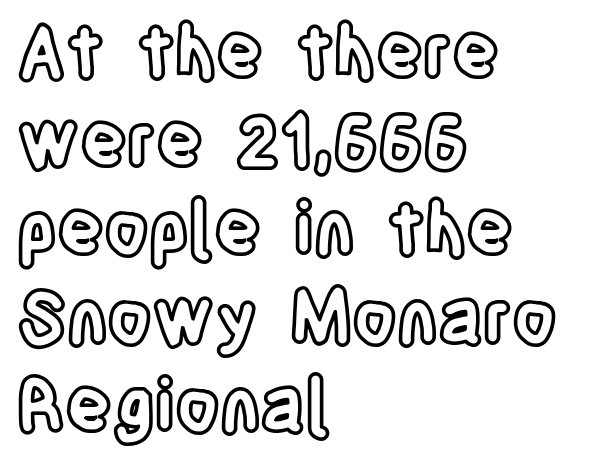
The specimen reads as upright at a glance. You could not count columns in this text — the font is proportionally spaced. The rendering anchors every line to the left-hand side. The strip under each line holds only bare page. Students, note that the glyphs here touch the page at normal intervals.
